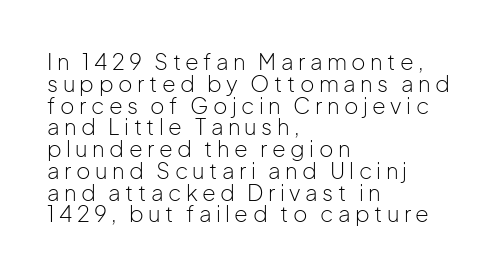
The image shows 22 px text type, upright; set left-aligned, tight line spacing (0.99x), unusually wide letter spacing (+0.2 em), not underlined.
